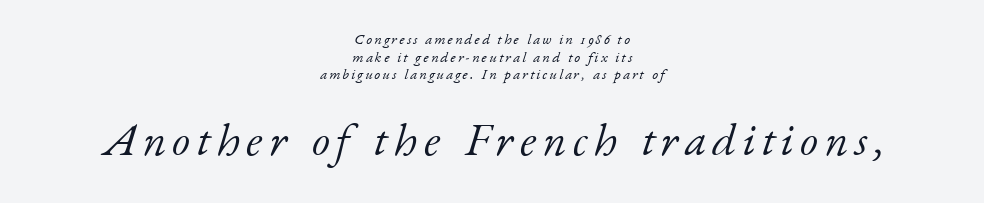
Q: Is the text bold? A: No.
Q: Is the text italic (slanted)? A: Yes, it leans right by about 17 degrees.
Q: Is the typeface a serif or a sans-serif typeface? A: Serif.
Q: Is the text underlined? A: No.
Q: How is the paragraph aligned? A: Centered.
Q: Which block of text is set in a larger size, the first (top) or the second (bottom)? A: The second (bottom) one.
Q: Width (condensed, normal, or wide)? A: Normal.
Q: Stroke contrast? A: Low.
Q: x-height? A: Small.
Q: Monospaced? A: No.
